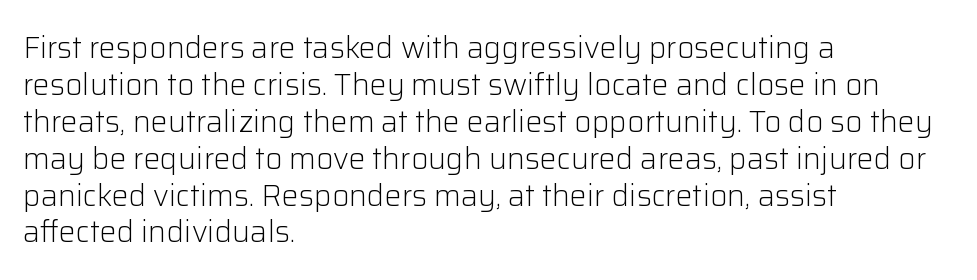
The image shows 30 px light sans-serif type, upright; set left-aligned, line spacing 1.23x, normal letter spacing, not underlined; low stroke contrast and a medium x-height.
